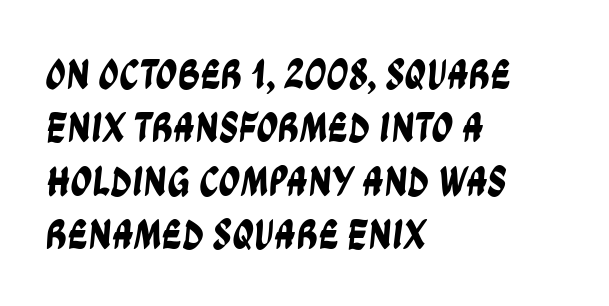
{"serif": "no", "width": "condensed", "stroke_contrast": "low", "x_height": "large", "monospaced": "no", "underline": "no", "align": "left", "line_spacing_ratio": 1.24, "letter_spacing": "normal", "letter_spacing_em": 0.0, "glyph_px": 43}
